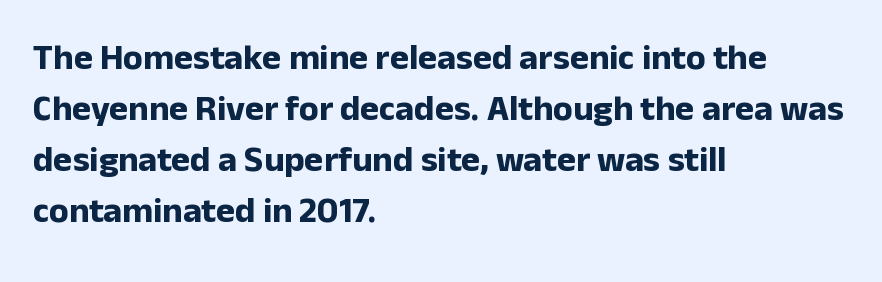
Q: Is the text bold? A: Yes.
Q: Is the text italic (slanted)? A: No, it is upright.
Q: Is the typeface a serif or a sans-serif typeface? A: Sans-serif.
Q: Is the text underlined? A: No.
Q: How is the paragraph aligned? A: Left-aligned.
Q: Is the spacing between letters normal or unusually wide? A: Normal.
Q: Is the spacing between lines tight, normal or loose? A: Normal.
Q: Width (condensed, normal, or wide)? A: Normal.
Q: Stroke contrast? A: Low.
Q: x-height? A: Medium.
Q: Monospaced? A: No.
